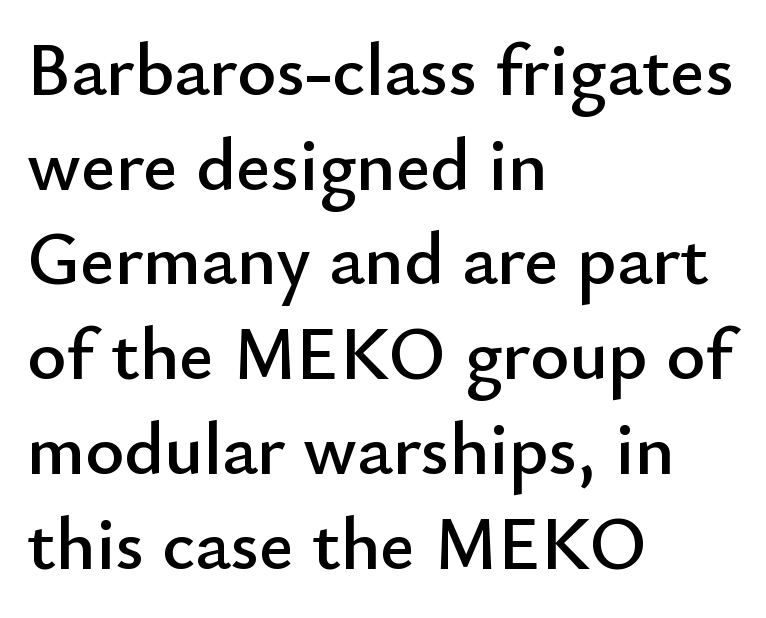
The image shows 74 px sans-serif type, upright; set left-aligned, normal line spacing (1.28x), normal letter spacing, not underlined; low stroke contrast and a small x-height.
